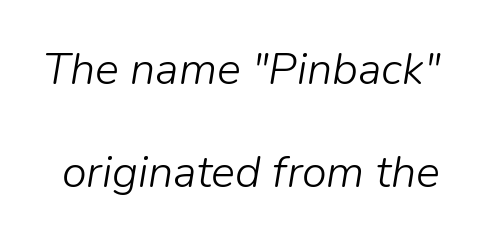
The image shows 45 px light type, italic (leaning right); set loose line spacing (2.3x), normal letter spacing, not underlined; low stroke contrast and a medium x-height.
